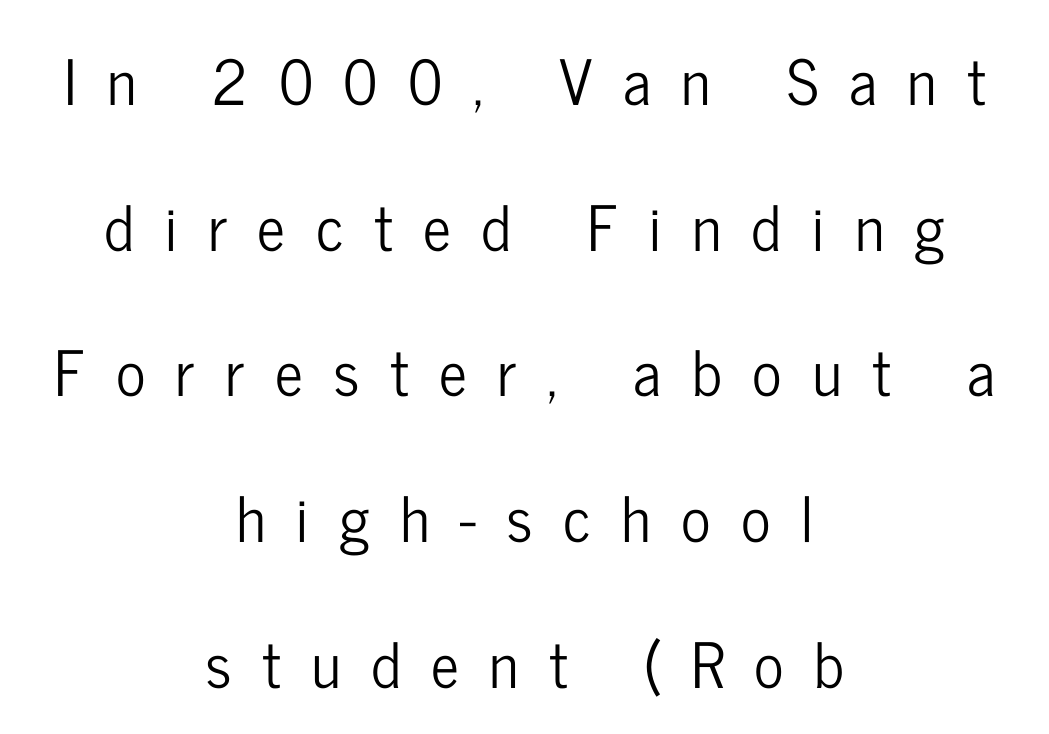
In CSS terms this would be text-align: center. Underline: absent. Do the characters align in a grid? No, the font is proportional. In terms of posture, this sample is upright.
